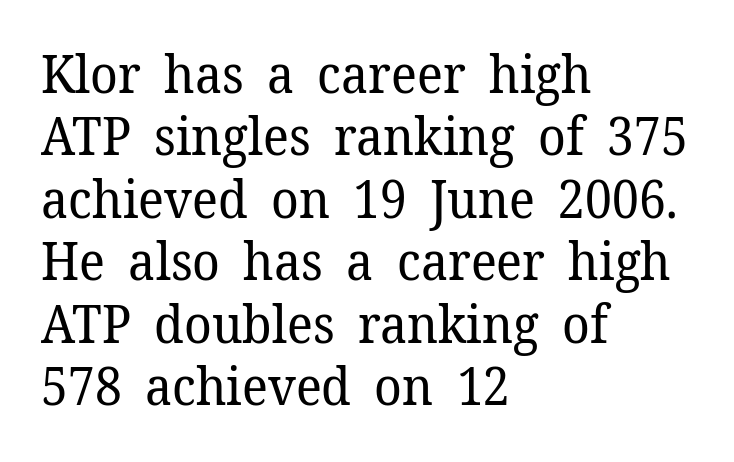
The rendering keeps characters at their native spacing. Glance below the letters and you will spot only blank space. Varying glyph widths throughout — classic text-font behaviour. Layout note: lines flush left.
